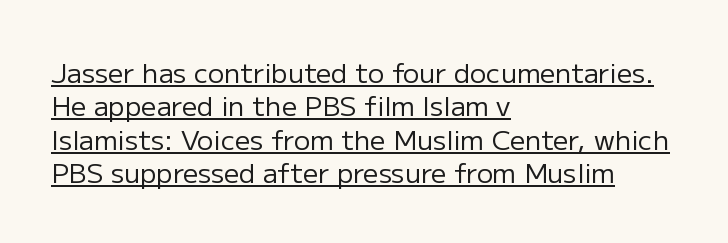
The image shows 27 px text type, upright; set left-aligned, line spacing 1.24x, normal letter spacing, underlined.
